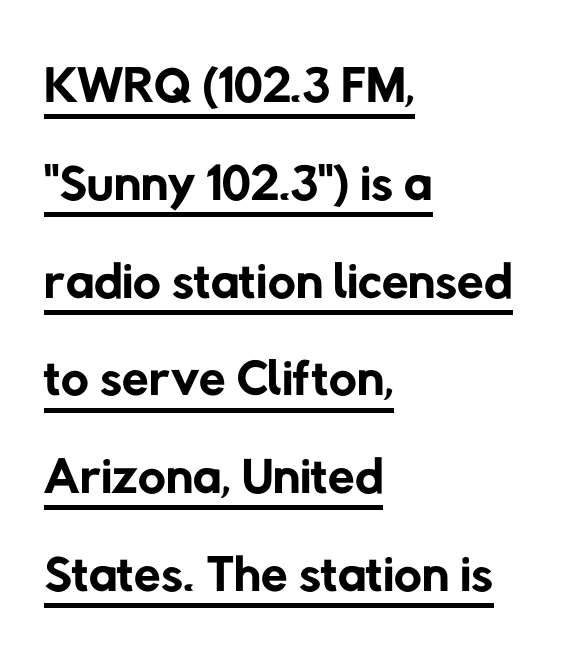
The image shows 77 px regular-weight sans-serif type; set left-aligned, normal line spacing (1.27x), normal letter spacing, underlined; low stroke contrast and a medium x-height.
